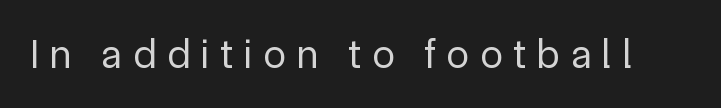
The image shows 41 px regular-weight sans-serif type, upright; set unusually wide letter spacing (+0.27 em), not underlined; a medium x-height.
